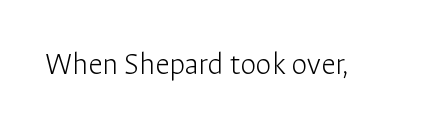
The face used here is a sans, in the tradition of grotesques and geometrics. These lines are rendered in a variable-pitch font. This rendering features lettering with no underline. Standard letterfit; no display-style spreading of the glyphs. The passage shown is not bold in any degree.
